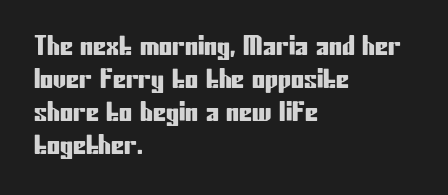
Q: Is the text italic (slanted)? A: No, it is upright.
Q: Is the text underlined? A: No.
Q: How is the paragraph aligned? A: Left-aligned.
Q: Is the spacing between letters normal or unusually wide? A: Normal.
Q: Is the spacing between lines tight, normal or loose? A: Normal.
